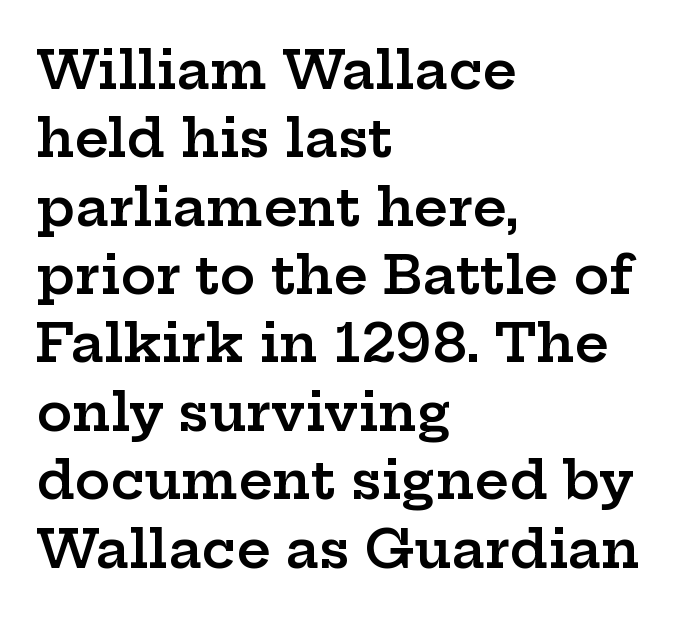
Tracking here is standard; glyphs follow each other at the usual distance. It's the straight-up-and-down kind of type. Spacing verdict: proportional, widths tailored to each character. Does the leading feel generous? No, just average.
